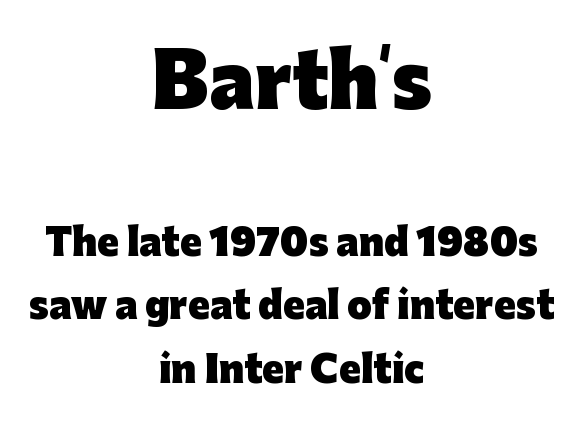
The image shows 73 px heavy sans-serif type, upright; set centered, line spacing 1.77x, normal letter spacing, not underlined; the first (top) block is 2.03x larger; low stroke contrast and a medium x-height.
